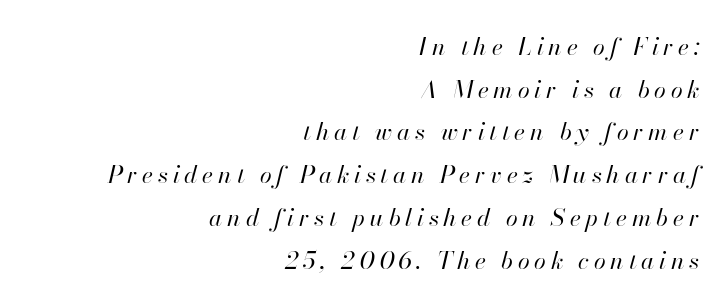
The image shows 24 px text type, italic (leaning right); set right-aligned, line spacing 1.78x, unusually wide letter spacing (+0.2 em), not underlined.
